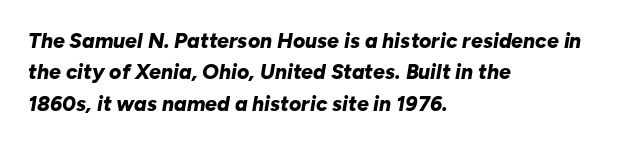
The image shows 21 px bold type, italic (leaning right); set left-aligned, normal line spacing (1.5x), normal letter spacing, not underlined.
